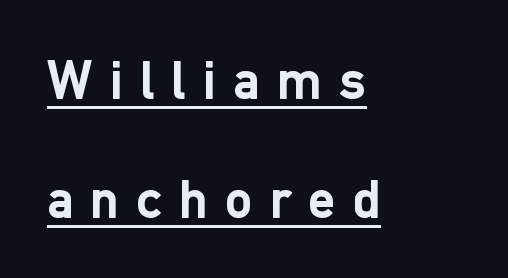
Line starts are locked; line ends wander. These lines are rendered in a variable-pitch font. Quick note: not italic, upright. Glance below the letters and you will spot a drawn line. The type is letterspaced generously, with wide tracking.
